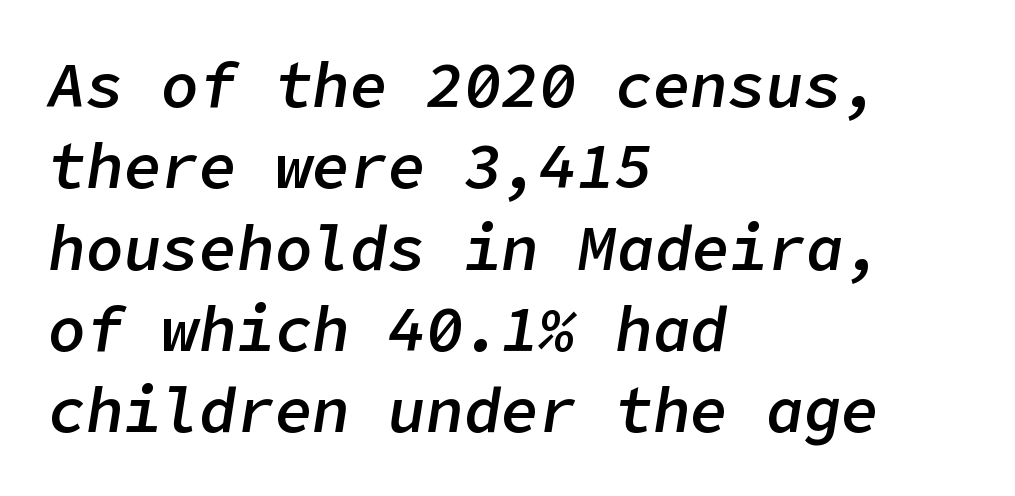
Horizontally, the lines are justified to the leading edge only. Yep, that's italic — everything's leaning. Check the space under the baseline: it is left empty. The block of text has a typical density, with ordinary space between rows.
